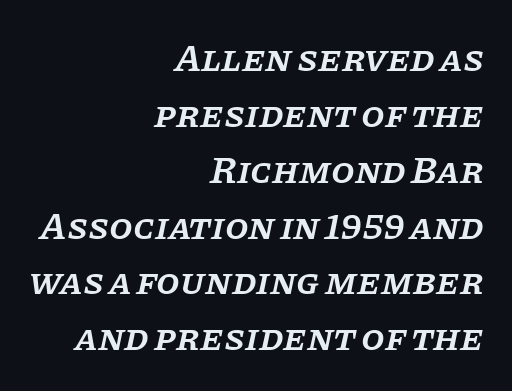
Q: Is the text bold? A: Semi-bold.
Q: Is the text italic (slanted)? A: Yes, it leans right by about 11 degrees.
Q: Is the typeface a serif or a sans-serif typeface? A: Serif.
Q: Is the text underlined? A: No.
Q: How is the paragraph aligned? A: Right-aligned.
Q: Is the spacing between letters normal or unusually wide? A: Normal.
Q: Is the spacing between lines tight, normal or loose? A: Normal.
Q: Width (condensed, normal, or wide)? A: Normal.
Q: Stroke contrast? A: Low.
Q: x-height? A: Large.
Q: Monospaced? A: No.
